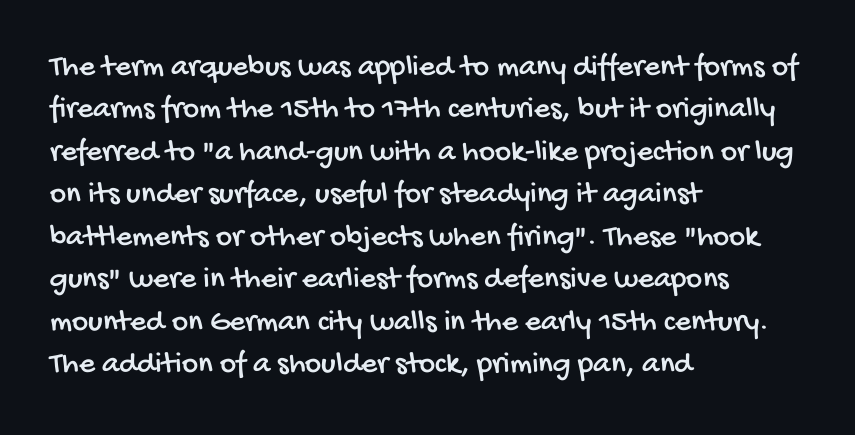
Each word holds together tightly as a unit, with standard inter-letter gaps. The passage shown stacks its lines at a standard gap. You could not count columns in this text — the font is proportionally spaced. The setting favours the left margin, as ordinary paragraphs usually do.
